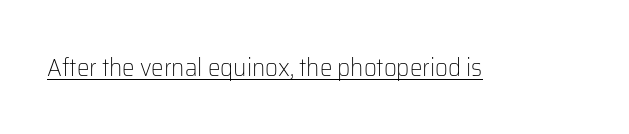
{"italic": "no", "bold": "no", "underline": "yes", "letter_spacing": "normal", "letter_spacing_em": 0.0, "glyph_px": 25}
